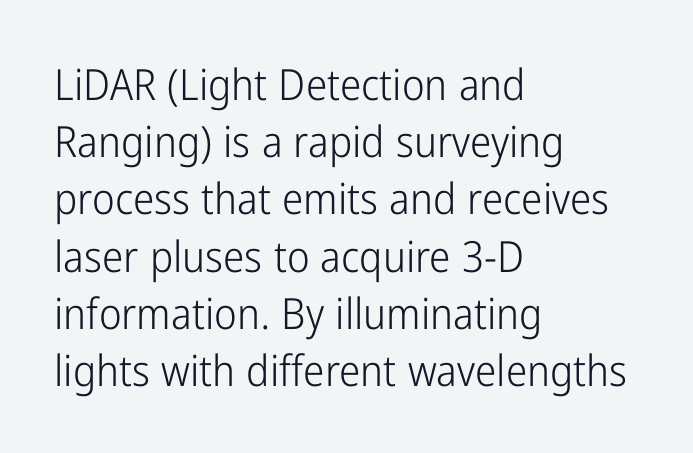
The image shows 43 px light, condensed sans-serif type, upright; set left-aligned, normal line spacing (1.33x), normal letter spacing, not underlined; low stroke contrast and a medium x-height.
